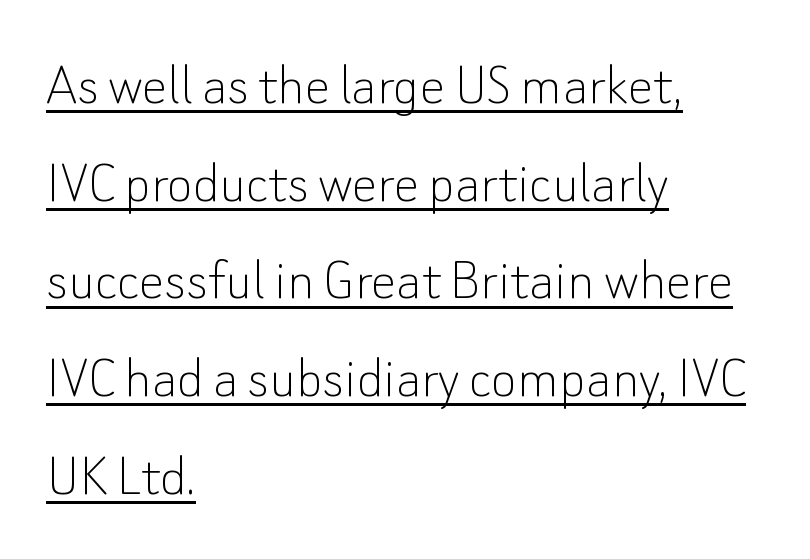
Q: Is the text bold? A: No.
Q: Is the text italic (slanted)? A: No, it is upright.
Q: Is the typeface a serif or a sans-serif typeface? A: Sans-serif.
Q: Is the text underlined? A: Yes.
Q: How is the paragraph aligned? A: Left-aligned.
Q: Is the spacing between letters normal or unusually wide? A: Normal.
Q: Is the spacing between lines tight, normal or loose? A: Normal.
Q: Width (condensed, normal, or wide)? A: Normal.
Q: Stroke contrast? A: Low.
Q: x-height? A: Small.
Q: Monospaced? A: No.
